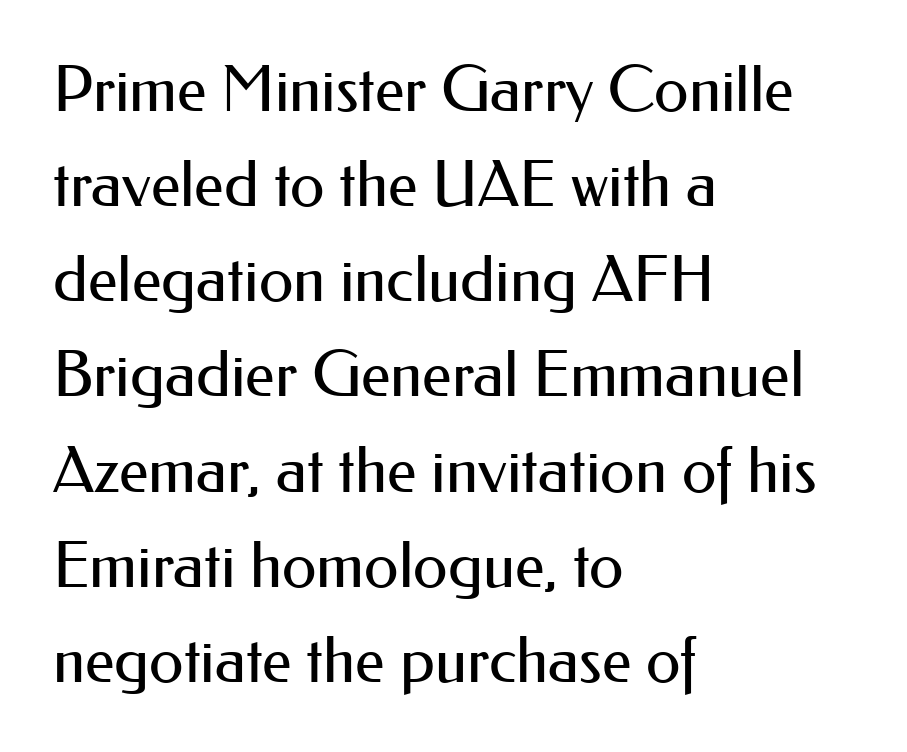
Q: Is the text bold? A: No.
Q: Is the text italic (slanted)? A: No, it is upright.
Q: Is the typeface a serif or a sans-serif typeface? A: Sans-serif.
Q: Is the text underlined? A: No.
Q: How is the paragraph aligned? A: Left-aligned.
Q: Is the spacing between letters normal or unusually wide? A: Normal.
Q: Is the spacing between lines tight, normal or loose? A: Normal.
Q: Width (condensed, normal, or wide)? A: Normal.
Q: Stroke contrast? A: Medium.
Q: x-height? A: Small.
Q: Monospaced? A: No.
